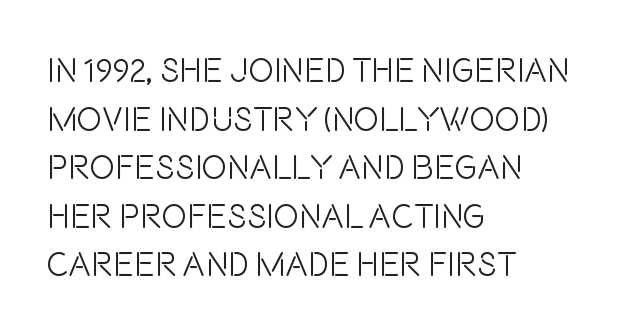
On a weight scale, this lands at 450 or below. This sample keeps an unexceptional amount of space between lines. Does the lettering tilt? It doesn't — this is upright. Here the glyphs are tracked normally, forming tight word shapes.
